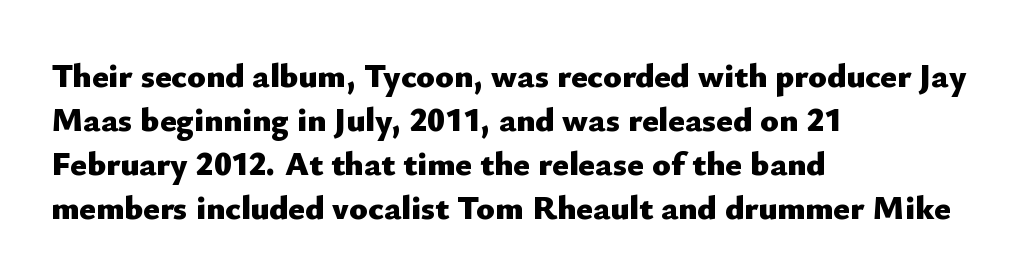
The image shows 34 px heavy sans-serif type, upright; set left-aligned, normal line spacing (1.29x), normal letter spacing, not underlined; low stroke contrast and a small x-height.
